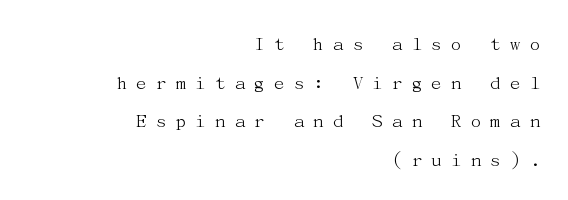
{"italic": "no", "bold": "no", "underline": "no", "align": "right", "line_spacing_ratio": 1.84, "letter_spacing": "wide", "letter_spacing_em": 0.35, "glyph_px": 21}
